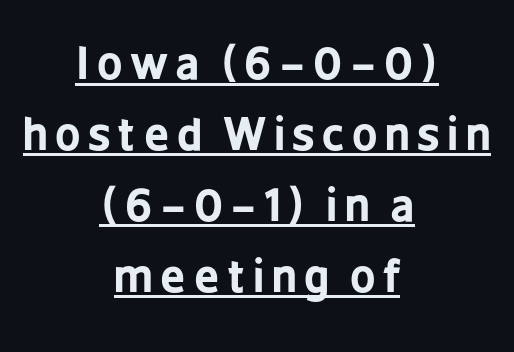
Q: Is the text bold? A: Yes.
Q: Is the text italic (slanted)? A: No, it is upright.
Q: Is the typeface a serif or a sans-serif typeface? A: Sans-serif.
Q: Is the text underlined? A: Yes.
Q: How is the paragraph aligned? A: Centered.
Q: Is the spacing between lines tight, normal or loose? A: Normal.
Q: Width (condensed, normal, or wide)? A: Condensed.
Q: Stroke contrast? A: Low.
Q: x-height? A: Medium.
Q: Monospaced? A: No.
